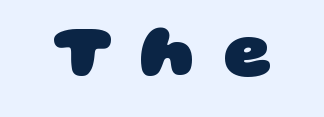
{"serif": "no", "bold": "yes", "weight": "heavy", "width": "wide", "stroke_contrast": "low", "x_height": "large", "monospaced": "no", "underline": "no", "letter_spacing": "wide", "letter_spacing_em": 0.38, "glyph_px": 75}
